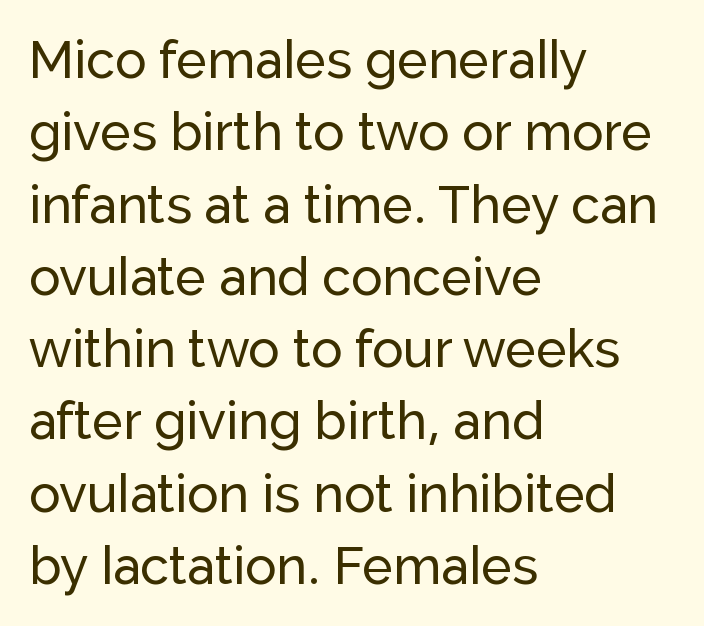
The image shows 52 px sans-serif type, upright; set left-aligned, normal line spacing (1.39x), normal letter spacing, not underlined; low stroke contrast and a medium x-height.
